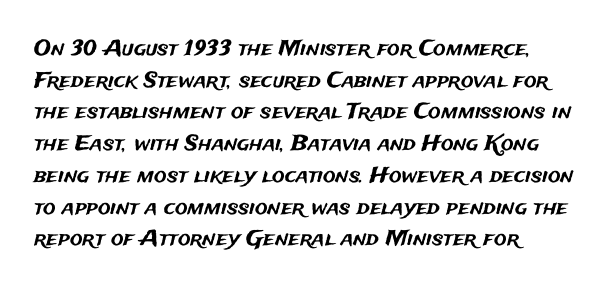
Has an underline been added? It has not. Notice how descenders clear the ascenders below comfortably — that's standard leading. The line texture is even and compact thanks to regular tracking.
